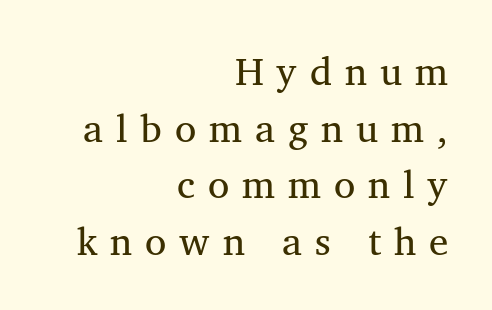
{"serif": "yes", "italic": "no", "width": "normal", "stroke_contrast": "medium", "x_height": "medium", "monospaced": "no", "underline": "no", "align": "right", "line_spacing": "normal", "line_spacing_ratio": 1.45, "letter_spacing": "wide", "letter_spacing_em": 0.33, "glyph_px": 39}
